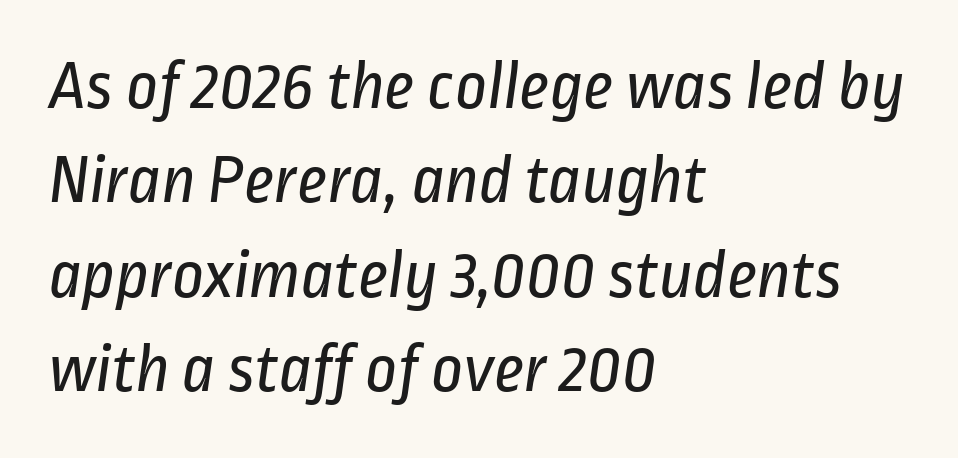
The image shows 70 px regular-weight, condensed sans-serif type; set left-aligned, normal line spacing (1.35x), normal letter spacing, not underlined; low stroke contrast and a medium x-height.
